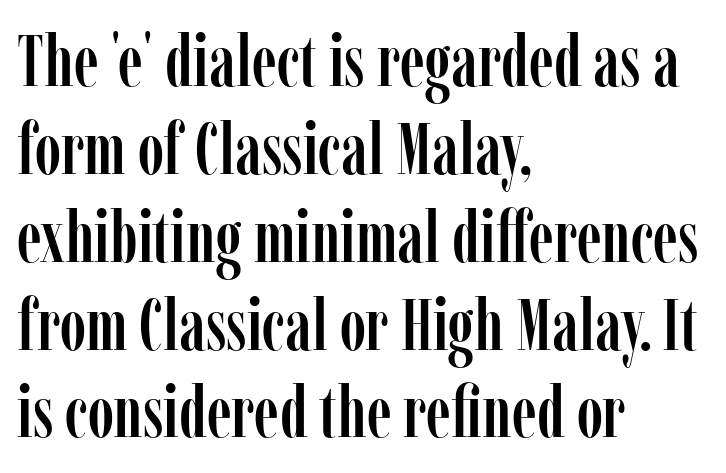
{"serif": "yes", "italic": "no", "width": "condensed", "stroke_contrast": "low", "x_height": "medium", "monospaced": "no", "underline": "no", "align": "left", "line_spacing_ratio": 1.22, "letter_spacing": "normal", "letter_spacing_em": 0.0, "glyph_px": 72}
